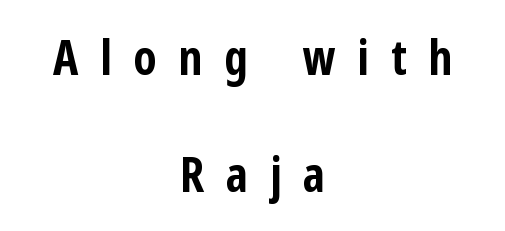
Q: Is the text bold? A: Yes.
Q: Is the text italic (slanted)? A: No, it is upright.
Q: Is the typeface a serif or a sans-serif typeface? A: Sans-serif.
Q: Is the text underlined? A: No.
Q: How is the paragraph aligned? A: Centered.
Q: Is the spacing between letters normal or unusually wide? A: Unusually wide.
Q: Is the spacing between lines tight, normal or loose? A: Loose.
Q: Width (condensed, normal, or wide)? A: Condensed.
Q: Stroke contrast? A: Low.
Q: x-height? A: Medium.
Q: Monospaced? A: No.
